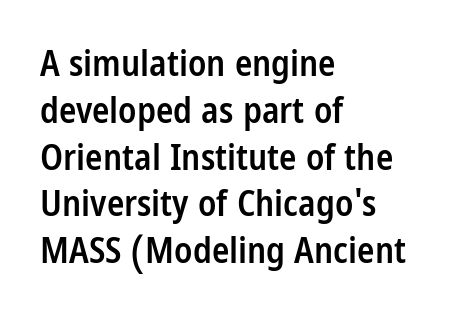
Look at the stroke-to-counter ratio: somewhat heavy, a semibold. The passage shown is typed in a proportional face where columns would drift. Evenly set lines give the paragraph a standard silhouette. Nobody touched the tracking dial on this one. The specimen omits any rule beneath the text block's lines. Letterform terminals end flat and unadorned throughout the passage.
